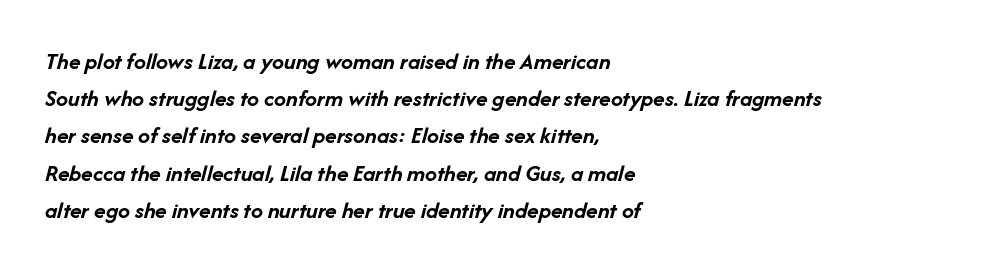
Q: Is the text bold? A: Yes.
Q: Is the text italic (slanted)? A: Yes, it leans right by about 14 degrees.
Q: Is the text underlined? A: No.
Q: How is the paragraph aligned? A: Left-aligned.
Q: Is the spacing between letters normal or unusually wide? A: Normal.
Q: Is the spacing between lines tight, normal or loose? A: Normal.
